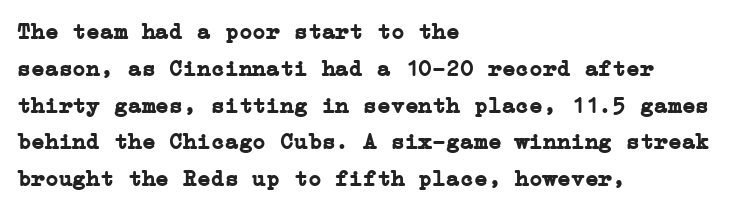
Q: Is the text bold? A: Yes.
Q: Is the text italic (slanted)? A: No, it is upright.
Q: Is the text underlined? A: No.
Q: How is the paragraph aligned? A: Left-aligned.
Q: Is the spacing between letters normal or unusually wide? A: Normal.
Q: Is the spacing between lines tight, normal or loose? A: Normal.
